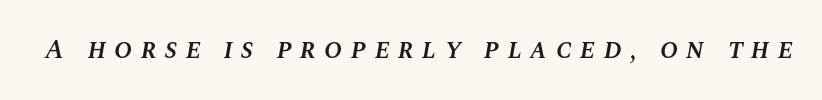
Q: Is the text bold? A: Semi-bold.
Q: Is the text italic (slanted)? A: Yes, it leans right by about 10 degrees.
Q: Is the text underlined? A: No.
Q: Is the spacing between letters normal or unusually wide? A: Unusually wide.
